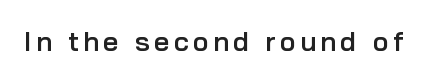
The image shows 27 px text type, upright; set not underlined.
